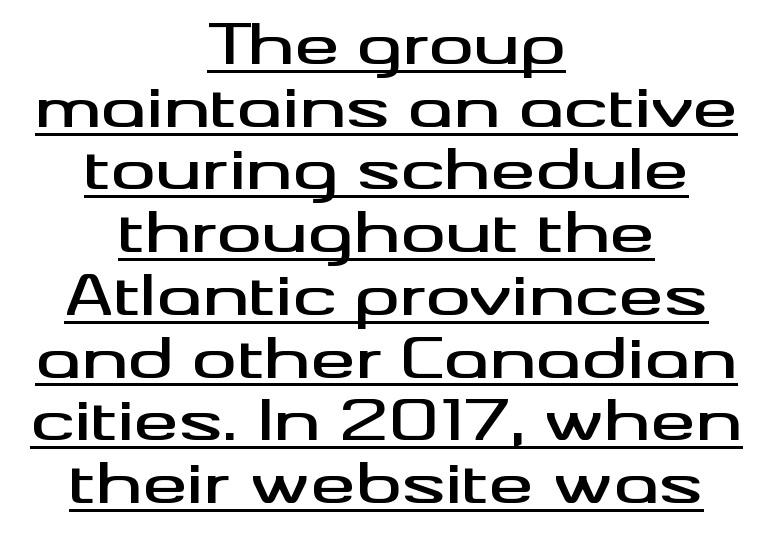
The image shows 56 px wide sans-serif type, upright; set centered, tight line spacing (1.12x), normal letter spacing, underlined; medium stroke contrast and a small x-height.
